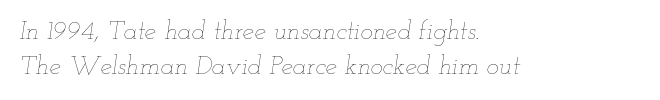
{"italic": "yes", "lean": "right", "slant_degrees": 12, "bold": "no", "underline": "no", "align": "left", "line_spacing": "normal", "line_spacing_ratio": 1.34, "letter_spacing": "normal", "letter_spacing_em": 0.0, "glyph_px": 26}
